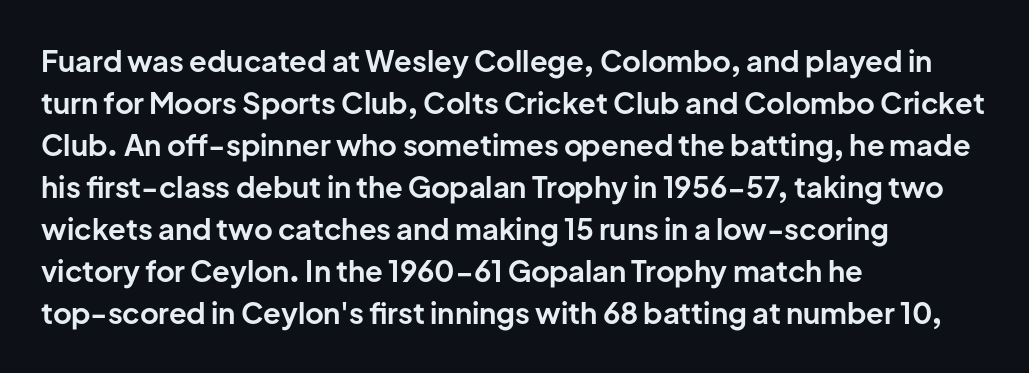
The image shows 29 px bold sans-serif type, upright; set left-aligned, normal line spacing (1.45x), normal letter spacing, not underlined; low stroke contrast and a medium x-height.
